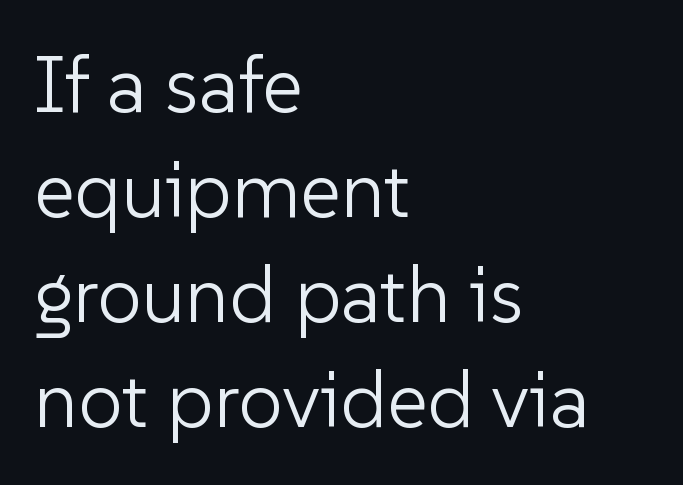
Nothing unusual about the tracking: characters are spaced as the font intends. Baseline-to-baseline distance is the conventional proportion of letter height. The passage shown is typed in a proportional face where columns would drift. Posture: upright roman. Each row of text sits above clean, open space.
